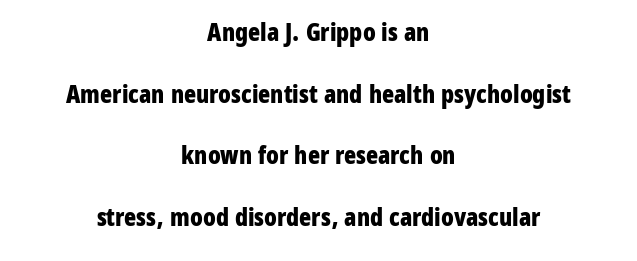
Caption: bold face, heavy strokes. The rendering uses a large line-height, opening up the rows. Bare-footed words on every line. Neither beginnings nor endings align; midpoints do. Unlike italic type, these characters show no tilt at all.
